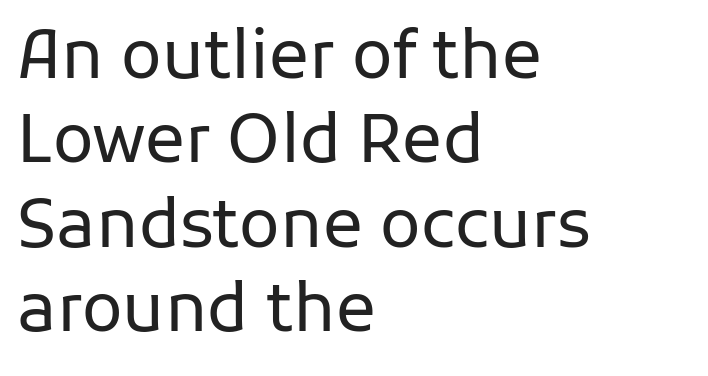
The image shows 67 px regular-weight sans-serif type, upright; set left-aligned, normal line spacing (1.26x), normal letter spacing, not underlined; low stroke contrast and a medium x-height.
